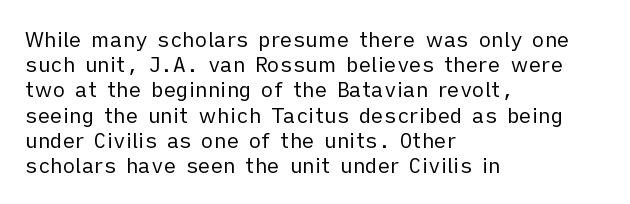
The letterforms sit shoulder to shoulder at normal distance. Typeset ragged right — the left edge is the straight one. The lettering holds an erect, upright posture throughout. Vertical stems look standard width or narrower in stroke. Beneath every word, the page is bare.
